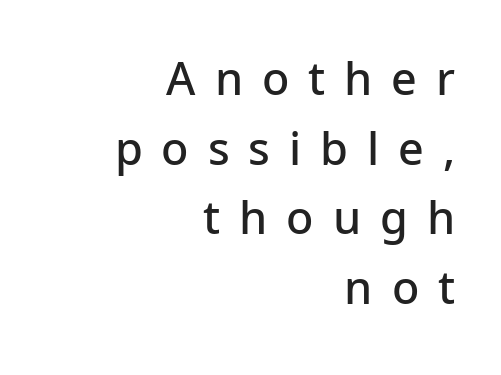
The image shows 45 px semibold sans-serif type, upright; set right-aligned, normal line spacing (1.55x), unusually wide letter spacing (+0.42 em), not underlined; low stroke contrast and a medium x-height.
